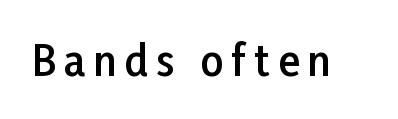
Q: Is the text bold? A: Semi-bold.
Q: Is the text italic (slanted)? A: No, it is upright.
Q: Is the typeface a serif or a sans-serif typeface? A: Sans-serif.
Q: Is the text underlined? A: No.
Q: Width (condensed, normal, or wide)? A: Normal.
Q: Stroke contrast? A: Low.
Q: x-height? A: Medium.
Q: Monospaced? A: No.
